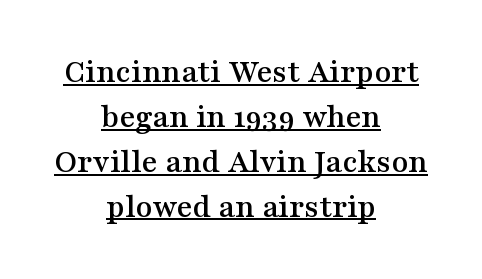
Q: Is the text italic (slanted)? A: No, it is upright.
Q: Is the typeface a serif or a sans-serif typeface? A: Serif.
Q: Is the text underlined? A: Yes.
Q: How is the paragraph aligned? A: Centered.
Q: Is the spacing between letters normal or unusually wide? A: Normal.
Q: Is the spacing between lines tight, normal or loose? A: Normal.
Q: Width (condensed, normal, or wide)? A: Wide.
Q: Stroke contrast? A: Medium.
Q: x-height? A: Medium.
Q: Monospaced? A: No.
